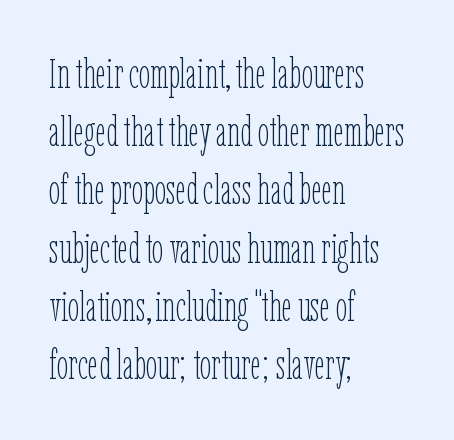
Leading: standard. Summary of weight: not heavy and not bold. Nothing unusual about the tracking: characters are spaced as the font intends. The rendering uses natural spacing where letterforms have individual widths. Typeset ragged right — the left edge is the straight one. The baseline area is clear.
